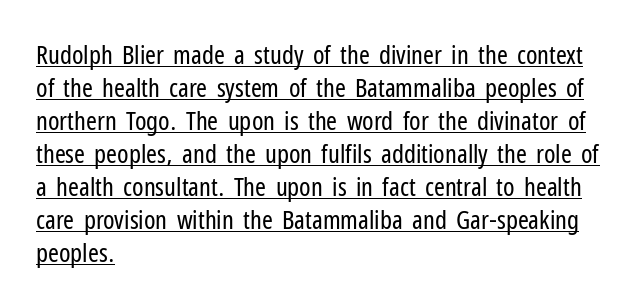
The image shows 26 px text type, upright; set left-aligned, normal line spacing (1.27x), normal letter spacing, underlined.
